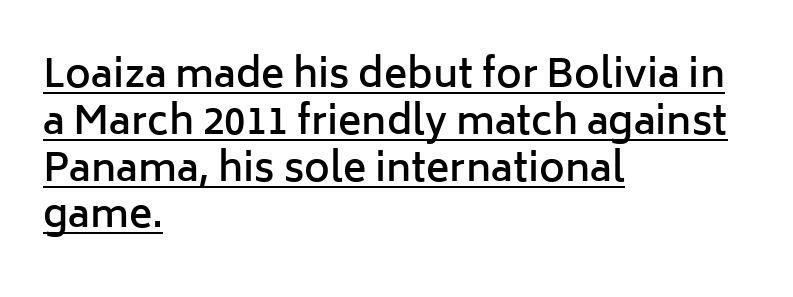
Is there any slant? The stems are plumb. Looks like someone drew a line under every word here. The rendering uses natural spacing where letterforms have individual widths. The sample has been set in demibold, a notch under bold. These lines are composed in type without serifs. Words appear dense and cohesive because spacing is normal.
